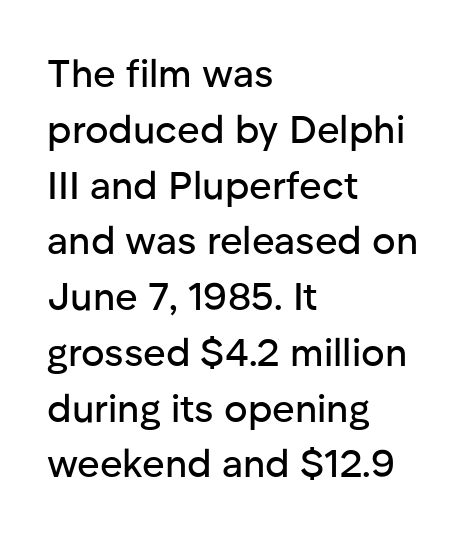
Q: Is the text italic (slanted)? A: No, it is upright.
Q: Is the typeface a serif or a sans-serif typeface? A: Sans-serif.
Q: Is the text underlined? A: No.
Q: How is the paragraph aligned? A: Left-aligned.
Q: Is the spacing between letters normal or unusually wide? A: Normal.
Q: Is the spacing between lines tight, normal or loose? A: Normal.
Q: Width (condensed, normal, or wide)? A: Normal.
Q: Stroke contrast? A: Low.
Q: x-height? A: Medium.
Q: Monospaced? A: No.
